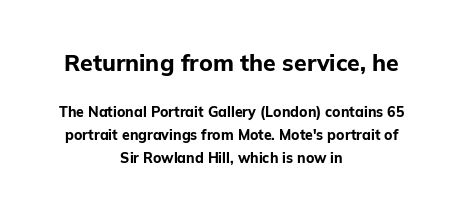
The image shows 23 px bold type, upright; set centered, normal line spacing (1.61x), normal letter spacing, not underlined; the first (top) block is 1.64x larger.
